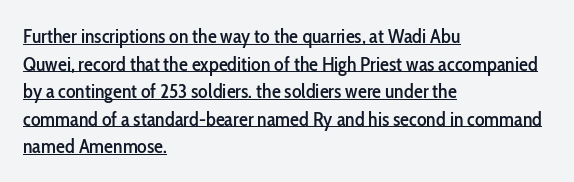
{"italic": "no", "underline": "yes", "align": "left", "line_spacing": "normal", "line_spacing_ratio": 1.38, "letter_spacing": "normal", "letter_spacing_em": 0.0, "glyph_px": 20}
